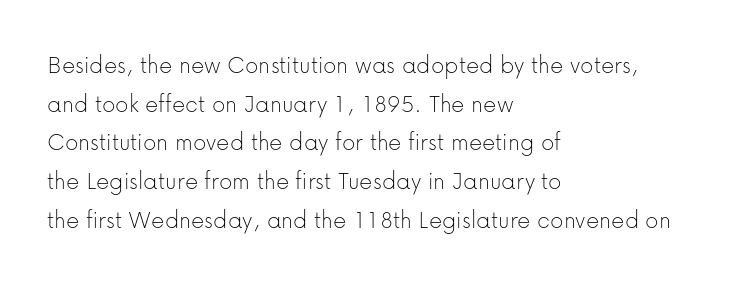
Q: Is the text bold? A: No.
Q: Is the text italic (slanted)? A: No, it is upright.
Q: Is the text underlined? A: No.
Q: How is the paragraph aligned? A: Left-aligned.
Q: Is the spacing between letters normal or unusually wide? A: Normal.
Q: Is the spacing between lines tight, normal or loose? A: Normal.
